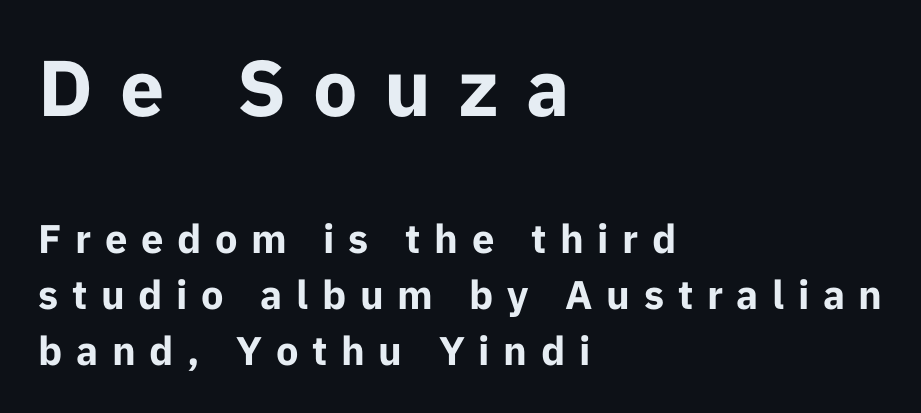
{"serif": "no", "italic": "no", "bold": "yes", "weight": "bold", "width": "normal", "stroke_contrast": "low", "x_height": "medium", "monospaced": "no", "underline": "no", "align": "left", "line_spacing": "normal", "line_spacing_ratio": 1.41, "letter_spacing": "wide", "letter_spacing_em": 0.34, "larger_block": "first", "size_ratio": 1.98, "glyph_px": 79}
